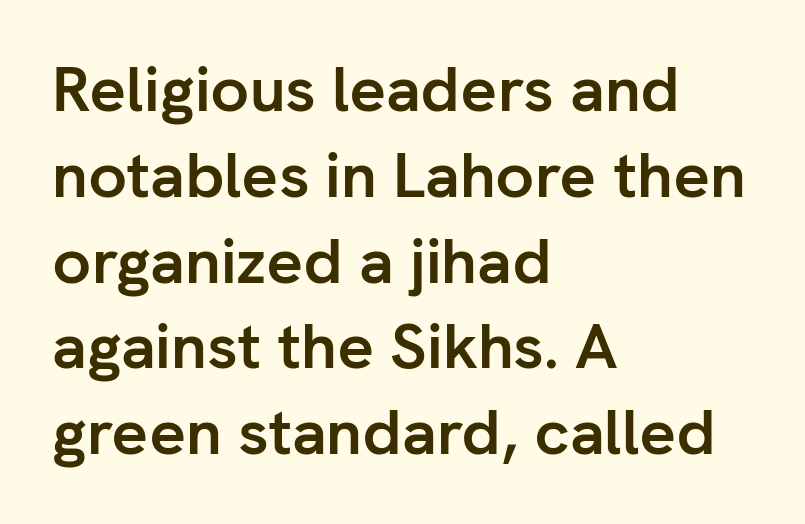
The text was rendered using a sans face with plain stroke endings. No extra tracking has been applied to these lines. Posture: straight, roman, zero tilt. Type without underlining.
